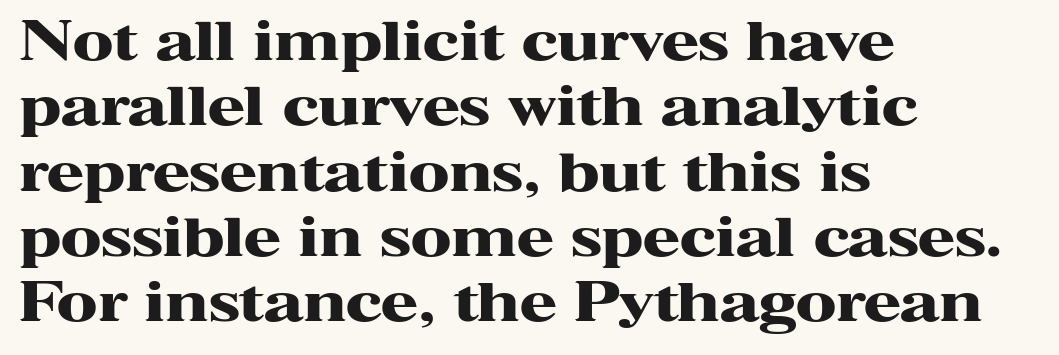
Q: Is the text bold? A: Yes.
Q: Is the text italic (slanted)? A: No, it is upright.
Q: Is the typeface a serif or a sans-serif typeface? A: Serif.
Q: Is the text underlined? A: No.
Q: How is the paragraph aligned? A: Left-aligned.
Q: Is the spacing between letters normal or unusually wide? A: Normal.
Q: Width (condensed, normal, or wide)? A: Wide.
Q: Stroke contrast? A: High.
Q: x-height? A: Medium.
Q: Monospaced? A: No.
